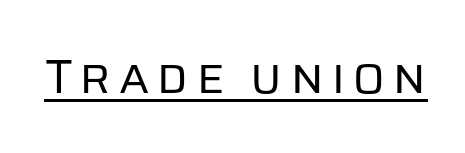
{"serif": "no", "italic": "no", "bold": "no", "weight": "regular", "width": "normal", "stroke_contrast": "low", "x_height": "large", "monospaced": "no", "underline": "yes", "glyph_px": 48}
